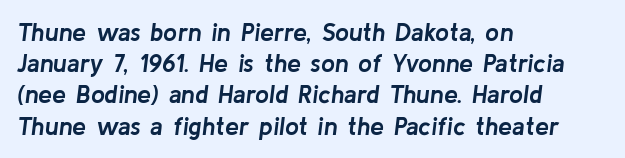
Typesetter's note: full bold, strokes at maximum text heaviness. The zone under the glyphs is completely vacant. Horizontal bands of white between lines are of average thickness. How are the letters spaced? Ordinarily, with no added tracking. Looking at the ascenders, they clearly lean.
